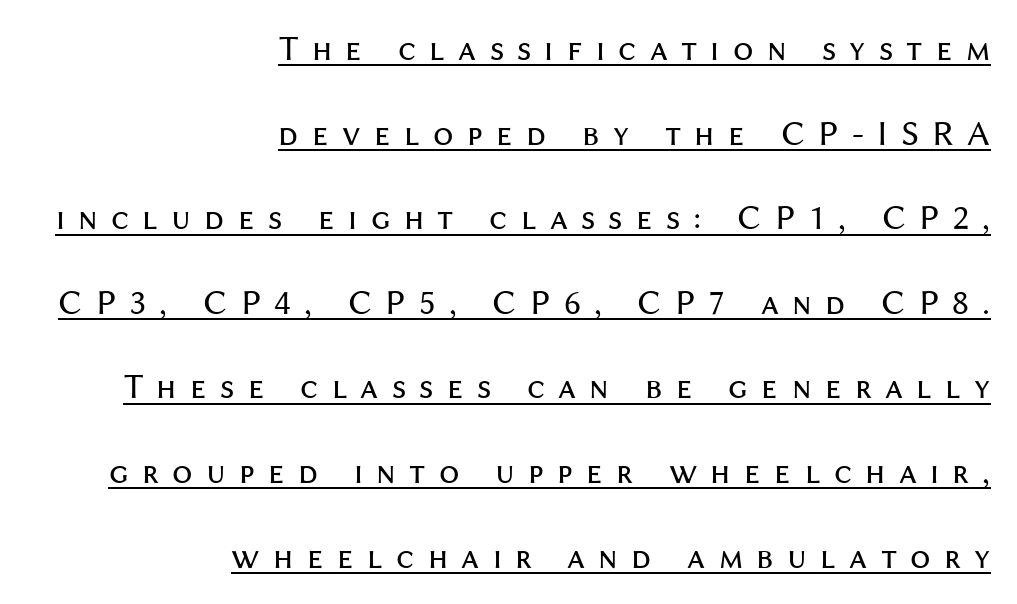
The image shows 36 px regular-weight sans-serif type, upright; set right-aligned, loose line spacing (2.35x), unusually wide letter spacing (+0.37 em), underlined; medium stroke contrast and a medium x-height.
